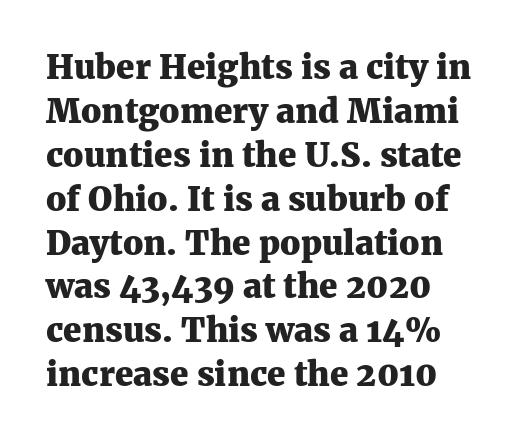
Q: Is the text bold? A: Yes.
Q: Is the text italic (slanted)? A: No, it is upright.
Q: Is the typeface a serif or a sans-serif typeface? A: Serif.
Q: Is the text underlined? A: No.
Q: How is the paragraph aligned? A: Left-aligned.
Q: Is the spacing between letters normal or unusually wide? A: Normal.
Q: Is the spacing between lines tight, normal or loose? A: Normal.
Q: Width (condensed, normal, or wide)? A: Normal.
Q: Stroke contrast? A: Medium.
Q: x-height? A: Medium.
Q: Monospaced? A: No.
